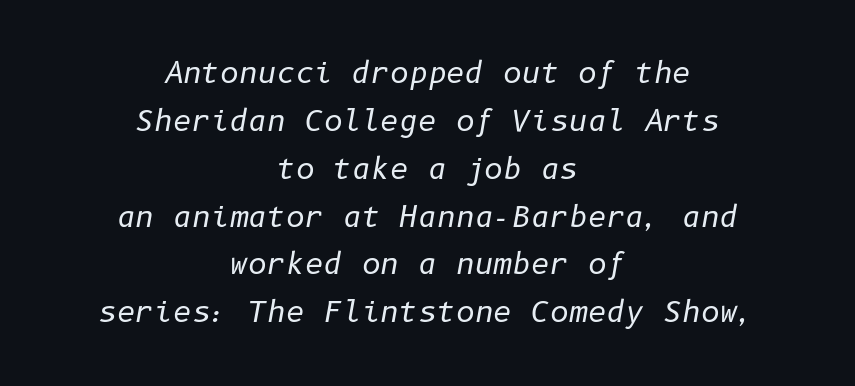
The image shows 29 px regular-weight type, italic (leaning right); set centered, normal line spacing (1.65x), normal letter spacing, not underlined; low stroke contrast and a medium x-height.
